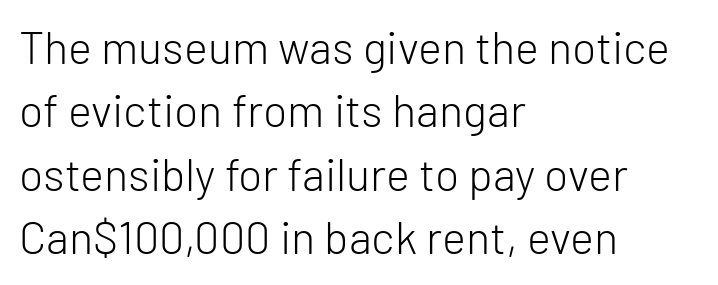
Q: Is the text bold? A: No.
Q: Is the text italic (slanted)? A: No, it is upright.
Q: Is the typeface a serif or a sans-serif typeface? A: Sans-serif.
Q: Is the text underlined? A: No.
Q: How is the paragraph aligned? A: Left-aligned.
Q: Is the spacing between letters normal or unusually wide? A: Normal.
Q: Is the spacing between lines tight, normal or loose? A: Normal.
Q: Width (condensed, normal, or wide)? A: Normal.
Q: Stroke contrast? A: Low.
Q: x-height? A: Medium.
Q: Monospaced? A: No.
